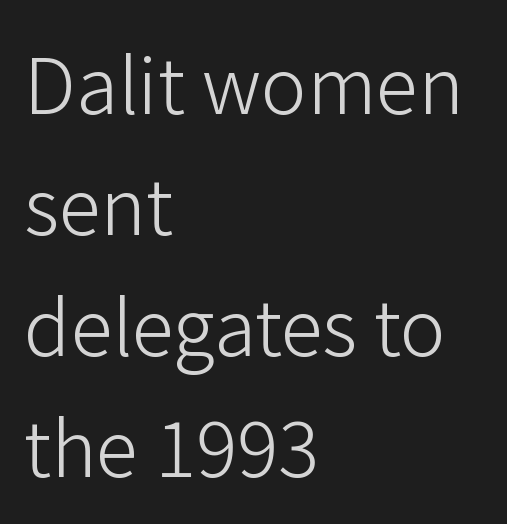
{"serif": "no", "italic": "no", "bold": "no", "weight": "light", "width": "normal", "stroke_contrast": "low", "x_height": "medium", "monospaced": "no", "underline": "no", "align": "left", "line_spacing": "normal", "line_spacing_ratio": 1.57, "letter_spacing": "normal", "letter_spacing_em": 0.0, "glyph_px": 77}
